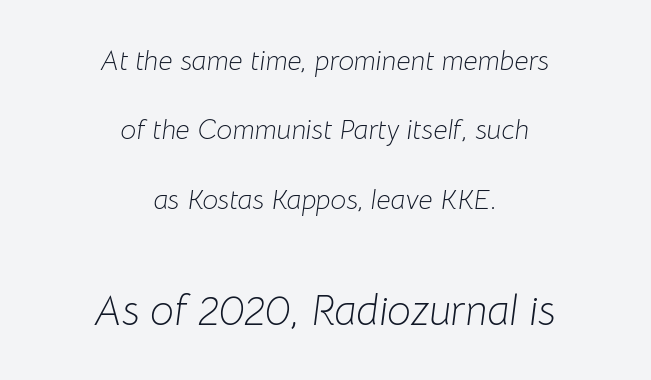
{"italic": "yes", "lean": "right", "slant_degrees": 8, "bold": "no", "weight": "light", "width": "normal", "stroke_contrast": "low", "x_height": "medium", "monospaced": "no", "underline": "no", "align": "center", "line_spacing": "loose", "line_spacing_ratio": 2.48, "letter_spacing": "normal", "letter_spacing_em": 0.0, "larger_block": "second", "size_ratio": 1.5, "glyph_px": 42}
